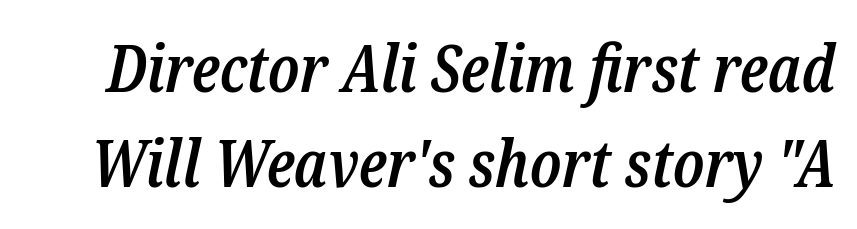
{"serif": "yes", "italic": "yes", "lean": "right", "slant_degrees": 12, "bold": "semi", "weight": "semibold", "width": "condensed", "stroke_contrast": "low", "x_height": "medium", "monospaced": "no", "underline": "no", "line_spacing": "normal", "line_spacing_ratio": 1.46, "letter_spacing": "normal", "letter_spacing_em": 0.0, "glyph_px": 65}
